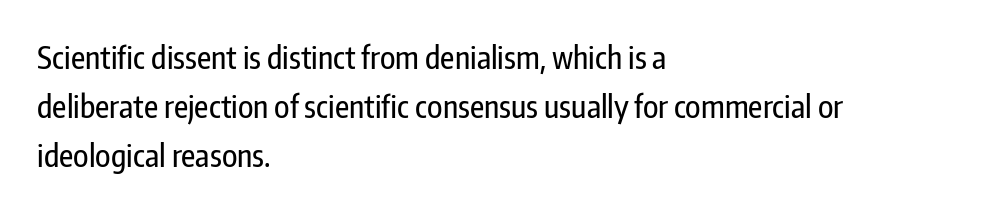
The image shows 31 px condensed sans-serif type, upright; set left-aligned, normal line spacing (1.58x), normal letter spacing, not underlined; low stroke contrast and a medium x-height.
